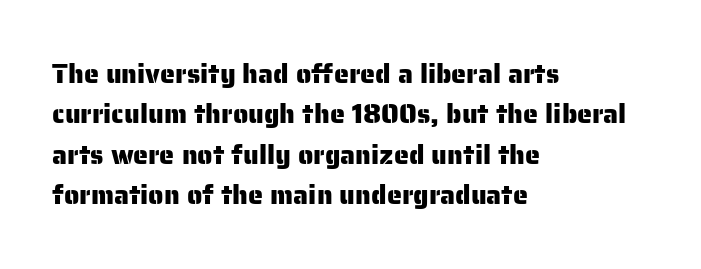
No italicization has been applied; the sample stays upright. This block has exactly the height ordinary leading produces. Students, note that the glyphs here touch the page at normal intervals. Typeset ragged right — the left edge is the straight one.
